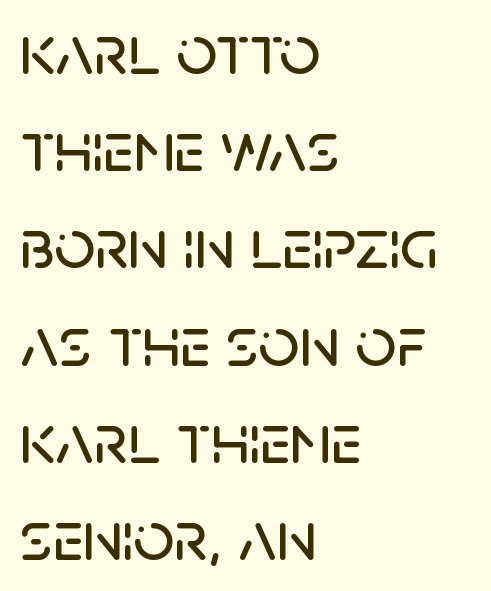
{"serif": "no", "italic": "no", "width": "normal", "stroke_contrast": "low", "x_height": "large", "monospaced": "no", "underline": "no", "align": "left", "line_spacing": "normal", "line_spacing_ratio": 1.35, "letter_spacing": "normal", "letter_spacing_em": 0.0, "glyph_px": 72}
